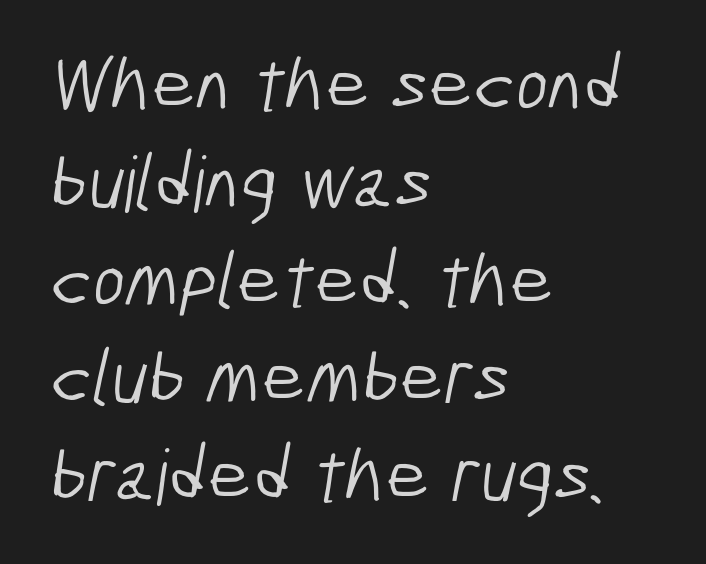
The image shows 77 px light, condensed sans-serif type; set left-aligned, normal line spacing (1.27x), normal letter spacing, not underlined; low stroke contrast and a medium x-height.
